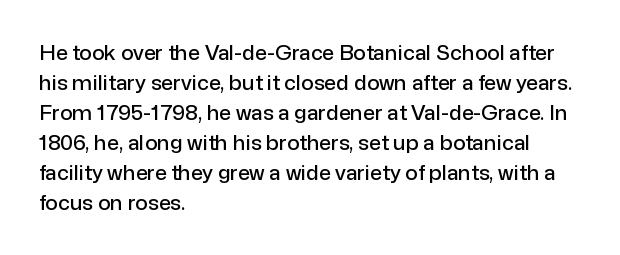
Q: Is the text italic (slanted)? A: No, it is upright.
Q: Is the text underlined? A: No.
Q: How is the paragraph aligned? A: Left-aligned.
Q: Is the spacing between letters normal or unusually wide? A: Normal.
Q: Is the spacing between lines tight, normal or loose? A: Normal.
